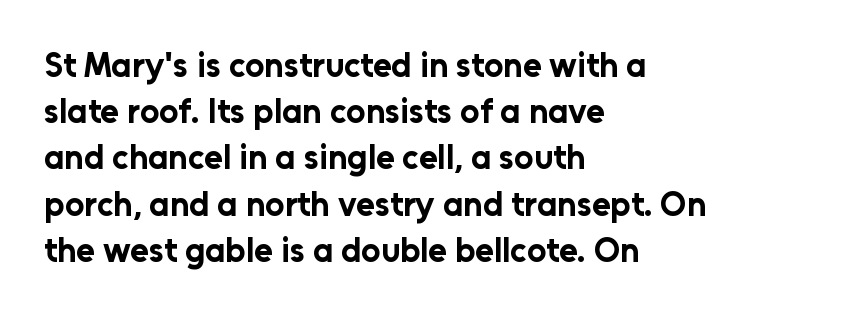
The vertical gap from one line to the next is medium. The rendering uses natural spacing where letterforms have individual widths. If you drew a line through each stem, it would be perfectly vertical. The passage shown has conventional tracking throughout. Lines of text with bare space underneath. To sum up the face: it is a sans, with no serifs.
